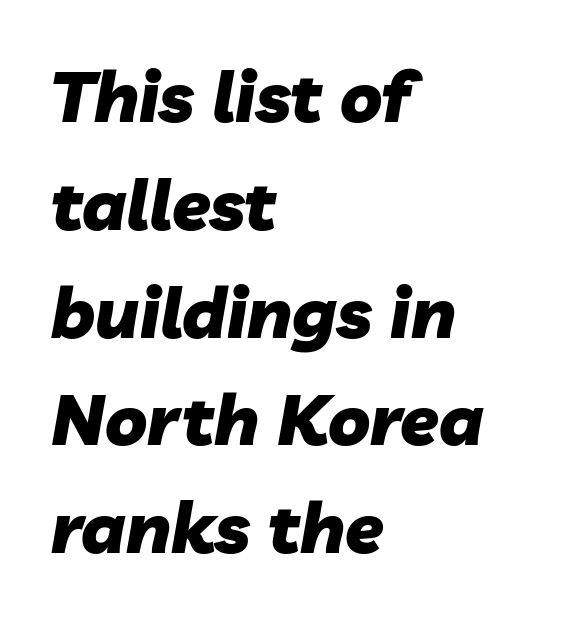
Q: Is the text bold? A: Yes.
Q: Is the text italic (slanted)? A: Yes, it leans right by about 10 degrees.
Q: Is the text underlined? A: No.
Q: How is the paragraph aligned? A: Left-aligned.
Q: Is the spacing between letters normal or unusually wide? A: Normal.
Q: Is the spacing between lines tight, normal or loose? A: Normal.
Q: Width (condensed, normal, or wide)? A: Normal.
Q: Stroke contrast? A: Low.
Q: x-height? A: Medium.
Q: Monospaced? A: No.
